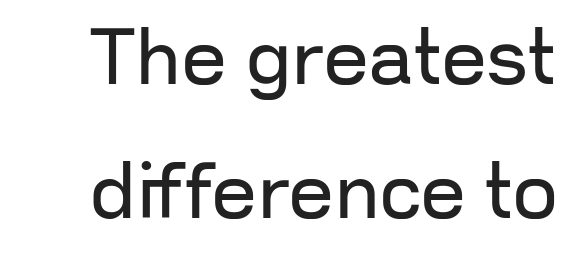
{"serif": "no", "italic": "no", "bold": "no", "weight": "regular", "width": "normal", "stroke_contrast": "low", "x_height": "medium", "monospaced": "no", "underline": "no", "line_spacing": "normal", "line_spacing_ratio": 1.69, "letter_spacing": "normal", "letter_spacing_em": 0.0, "glyph_px": 79}
